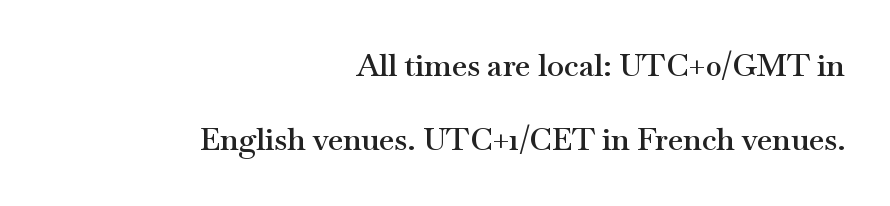
Q: Is the text bold? A: Semi-bold.
Q: Is the text italic (slanted)? A: No, it is upright.
Q: Is the typeface a serif or a sans-serif typeface? A: Serif.
Q: Is the text underlined? A: No.
Q: How is the paragraph aligned? A: Right-aligned.
Q: Is the spacing between letters normal or unusually wide? A: Normal.
Q: Is the spacing between lines tight, normal or loose? A: Loose.
Q: Width (condensed, normal, or wide)? A: Wide.
Q: Stroke contrast? A: Medium.
Q: x-height? A: Small.
Q: Monospaced? A: No.
